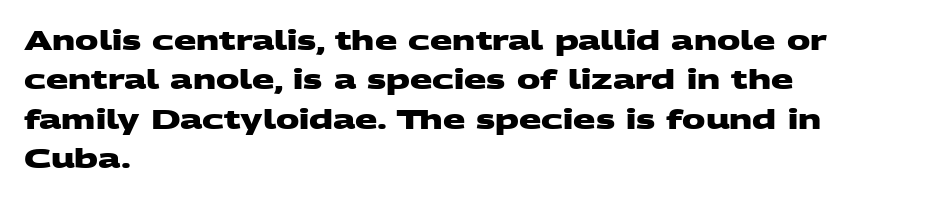
Q: Is the text bold? A: Yes.
Q: Is the text underlined? A: No.
Q: How is the paragraph aligned? A: Left-aligned.
Q: Is the spacing between letters normal or unusually wide? A: Normal.
Q: Is the spacing between lines tight, normal or loose? A: Normal.
